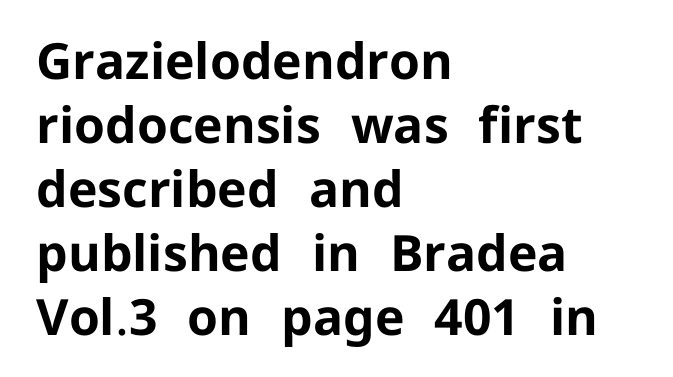
The rendering uses natural spacing where letterforms have individual widths. The typesetter chose a ragged-right arrangement here. The letters sit at their default tracking, neither squeezed nor spread. Bare-footed words on every line. Notice how descenders clear the ascenders below comfortably — that's standard leading.
